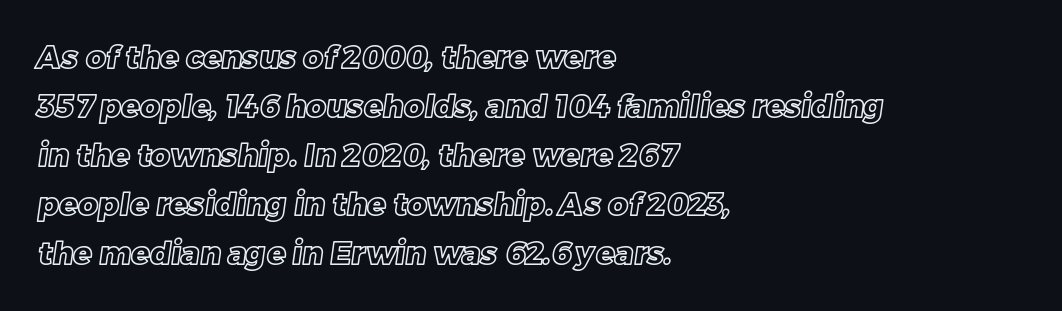
Line starts are locked; line ends wander. Compared with typical paragraphs, the rows here are spaced about the same. The space beneath each line is pristine and unruled. Varying glyph widths throughout — classic text-font behaviour.
